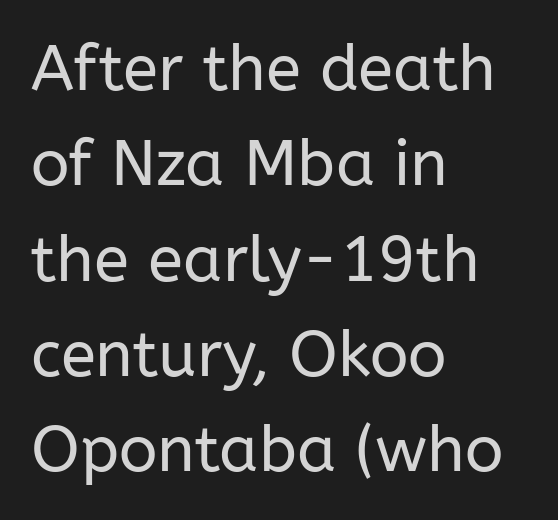
The image shows 64 px regular-weight sans-serif type, upright; set left-aligned, normal line spacing (1.49x), normal letter spacing, not underlined; low stroke contrast and a medium x-height.
